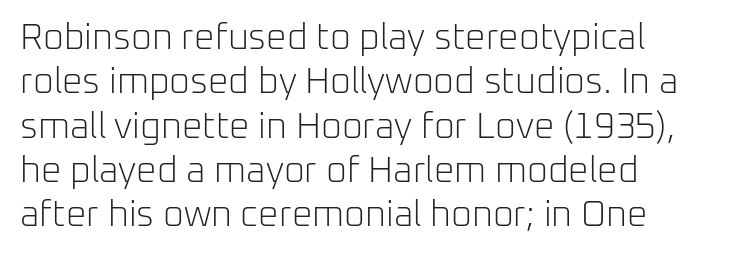
{"serif": "no", "italic": "no", "bold": "no", "weight": "light", "width": "normal", "stroke_contrast": "low", "x_height": "medium", "monospaced": "no", "underline": "no", "align": "left", "line_spacing_ratio": 1.23, "letter_spacing": "normal", "letter_spacing_em": 0.0, "glyph_px": 36}
